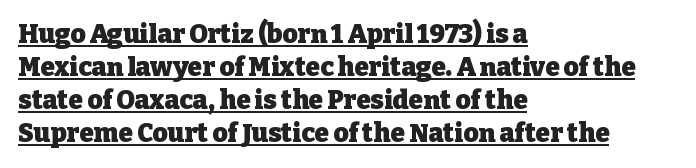
Where is the straight margin? On the left. Does the weight exceed regular? Yes, all the way to bold. These lines were composed using upright roman letters. The lettering is marked with a stroke running underneath it. The letters sit at their default tracking, neither squeezed nor spread.
